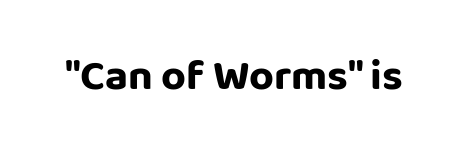
{"serif": "no", "italic": "no", "bold": "yes", "weight": "bold", "width": "normal", "stroke_contrast": "low", "x_height": "large", "monospaced": "no", "underline": "no", "letter_spacing": "normal", "letter_spacing_em": 0.0, "glyph_px": 43}
